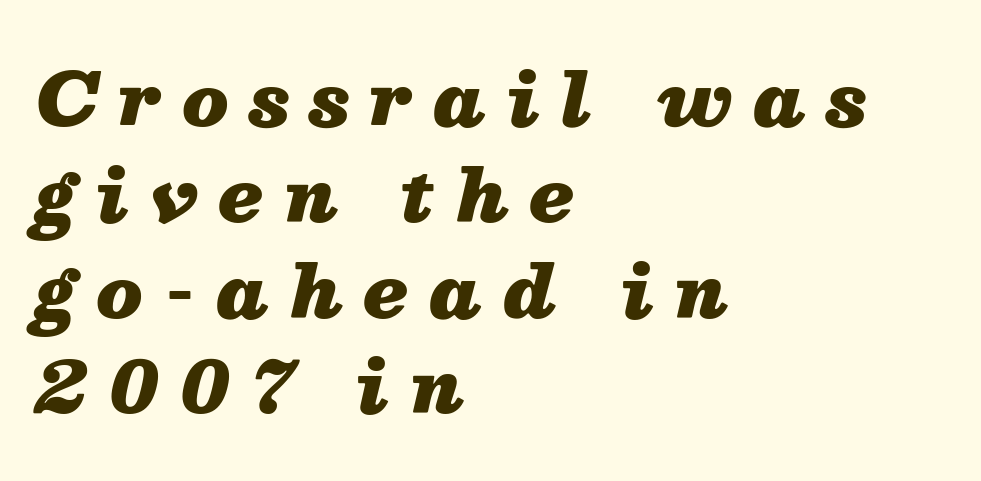
{"italic": "yes", "lean": "right", "slant_degrees": 13, "bold": "yes", "weight": "heavy", "width": "normal", "stroke_contrast": "medium", "x_height": "medium", "monospaced": "no", "underline": "no", "align": "left", "line_spacing": "normal", "line_spacing_ratio": 1.33, "letter_spacing": "wide", "letter_spacing_em": 0.3, "glyph_px": 72}
